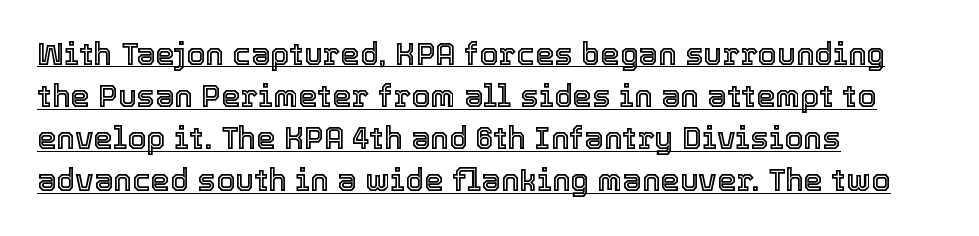
The image shows 31 px text type, upright; set left-aligned, normal line spacing (1.36x), normal letter spacing, underlined; a medium x-height.
